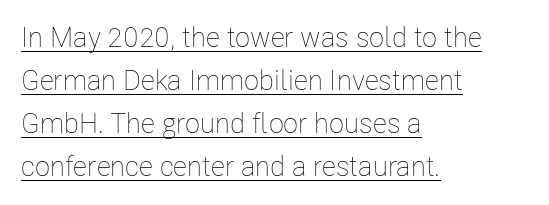
The face used here is proportionally spaced, like ordinary book or web type. The specimen includes a rule beneath the text block's lines. Notice how descenders clear the ascenders below comfortably — that's standard leading. The letters stand straight up with perfectly vertical stems. Ink coverage per letter is moderate at most. This rendering leaves character spacing at its baseline value.
